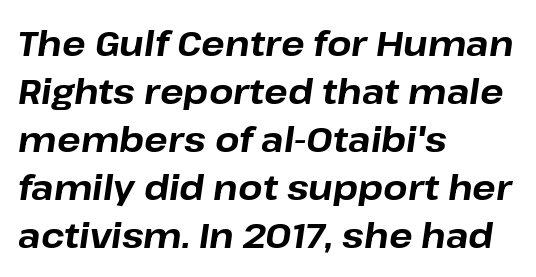
The area under the type is left untouched. Chunky letters — that's bold for sure. The line-height multiplier appears to be the usual default. Think of a printed novel: that variable character pitch is what you see here. Reading down the block, your eye returns to a fixed left position each line.
